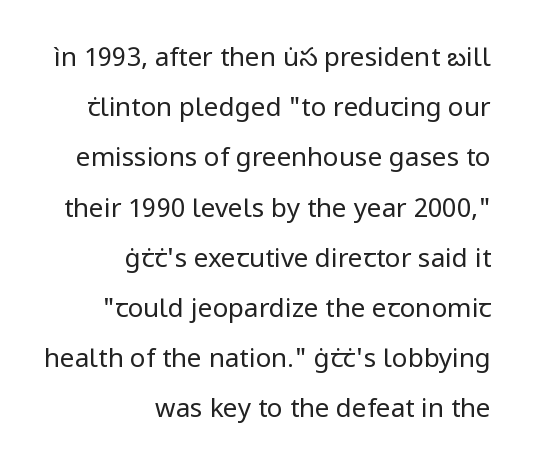
Q: Is the text bold? A: No.
Q: Is the text italic (slanted)? A: No, it is upright.
Q: Is the text underlined? A: No.
Q: How is the paragraph aligned? A: Right-aligned.
Q: Is the spacing between letters normal or unusually wide? A: Normal.
Q: Is the spacing between lines tight, normal or loose? A: Loose.
